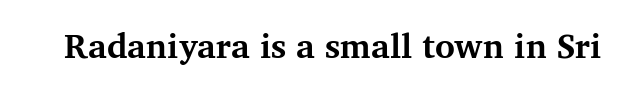
Here the designer chose a conventional face with non-uniform glyph widths. This sample uses an upright cut, with every glyph sitting square on the baseline. Just letters on the line, the space beneath them empty. The font family rendered here belongs to the serif group. Letter spacing: default. The font is running at its bold setting.
